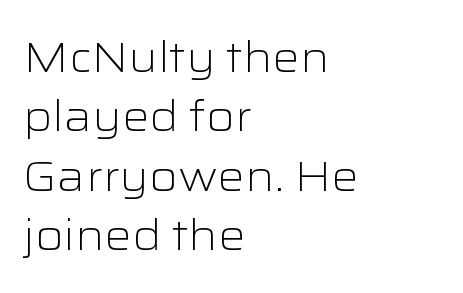
{"serif": "no", "italic": "no", "bold": "no", "weight": "light", "width": "wide", "stroke_contrast": "low", "x_height": "medium", "monospaced": "no", "underline": "no", "align": "left", "line_spacing": "normal", "line_spacing_ratio": 1.38, "letter_spacing": "normal", "letter_spacing_em": 0.0, "glyph_px": 43}
